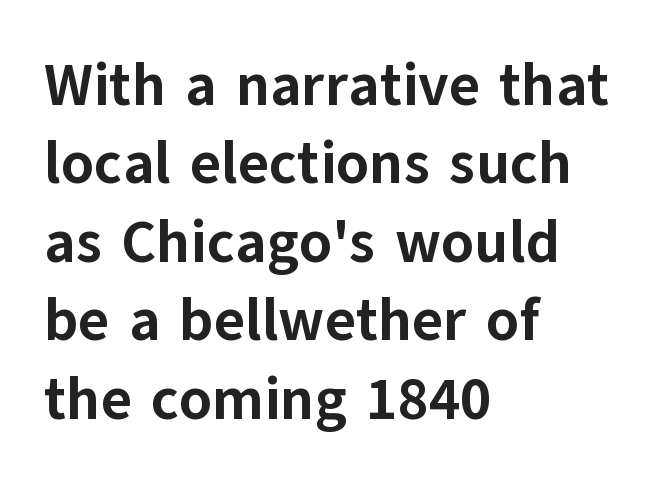
Q: Is the text bold? A: Yes.
Q: Is the text italic (slanted)? A: No, it is upright.
Q: Is the typeface a serif or a sans-serif typeface? A: Sans-serif.
Q: Is the text underlined? A: No.
Q: How is the paragraph aligned? A: Left-aligned.
Q: Is the spacing between letters normal or unusually wide? A: Normal.
Q: Is the spacing between lines tight, normal or loose? A: Normal.
Q: Width (condensed, normal, or wide)? A: Normal.
Q: Stroke contrast? A: Low.
Q: x-height? A: Medium.
Q: Monospaced? A: No.
